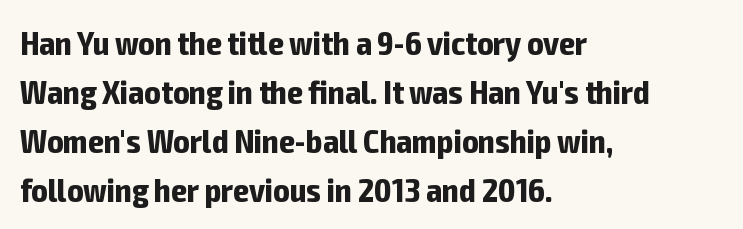
{"serif": "no", "italic": "no", "bold": "yes", "weight": "bold", "width": "condensed", "stroke_contrast": "low", "x_height": "medium", "monospaced": "no", "underline": "no", "align": "left", "line_spacing": "normal", "line_spacing_ratio": 1.44, "letter_spacing": "normal", "letter_spacing_em": 0.0, "glyph_px": 34}
